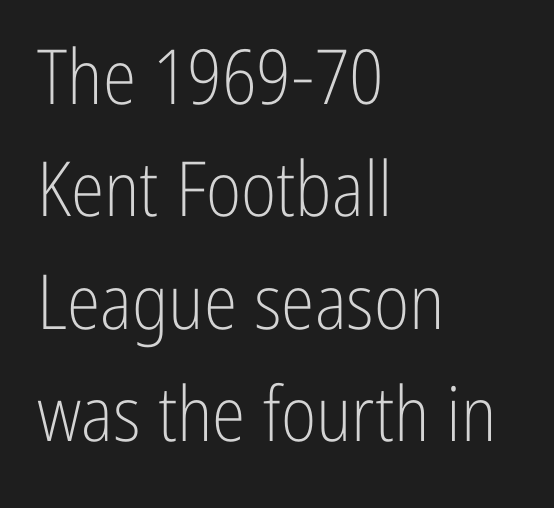
The image shows 76 px light, condensed sans-serif type, upright; set left-aligned, normal line spacing (1.48x), normal letter spacing, not underlined; low stroke contrast and a medium x-height.
